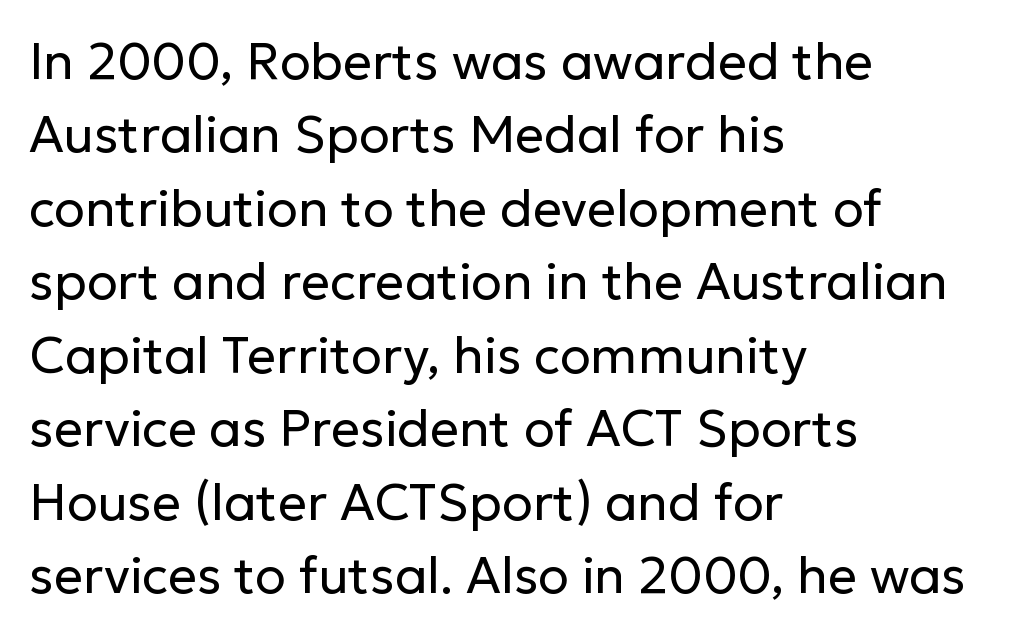
Q: Is the text bold? A: No.
Q: Is the text italic (slanted)? A: No, it is upright.
Q: Is the typeface a serif or a sans-serif typeface? A: Sans-serif.
Q: Is the text underlined? A: No.
Q: How is the paragraph aligned? A: Left-aligned.
Q: Is the spacing between letters normal or unusually wide? A: Normal.
Q: Is the spacing between lines tight, normal or loose? A: Normal.
Q: Width (condensed, normal, or wide)? A: Normal.
Q: Stroke contrast? A: Low.
Q: x-height? A: Medium.
Q: Monospaced? A: No.
